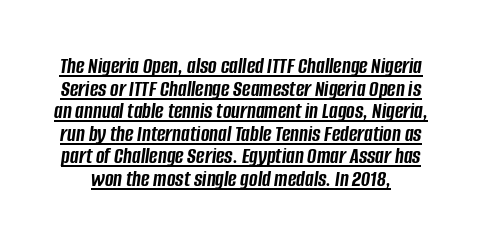
{"italic": "yes", "lean": "right", "slant_degrees": 8, "bold": "yes", "underline": "yes", "line_spacing": "tight", "line_spacing_ratio": 0.98, "letter_spacing": "normal", "letter_spacing_em": 0.0, "glyph_px": 23}
